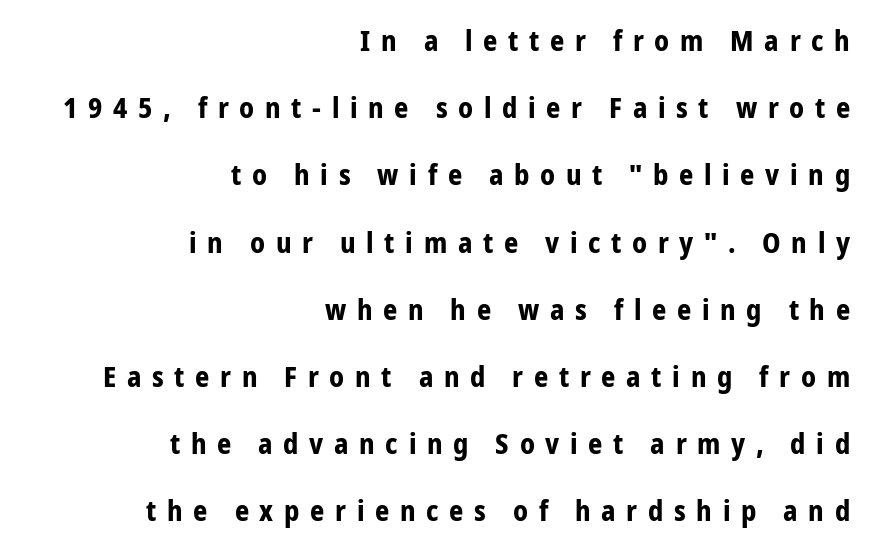
The image shows 28 px bold, condensed sans-serif type, upright; set right-aligned, loose line spacing (2.4x), unusually wide letter spacing (+0.38 em), not underlined; low stroke contrast and a medium x-height.
